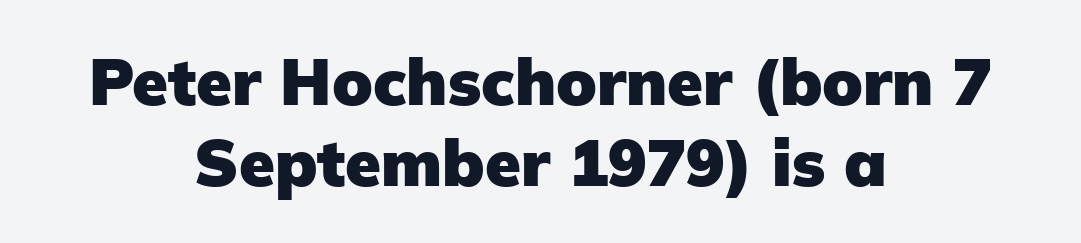
Q: Is the text bold? A: Yes.
Q: Is the text italic (slanted)? A: No, it is upright.
Q: Is the typeface a serif or a sans-serif typeface? A: Sans-serif.
Q: Is the text underlined? A: No.
Q: How is the paragraph aligned? A: Centered.
Q: Is the spacing between letters normal or unusually wide? A: Normal.
Q: Is the spacing between lines tight, normal or loose? A: Normal.
Q: Width (condensed, normal, or wide)? A: Normal.
Q: Stroke contrast? A: Low.
Q: x-height? A: Medium.
Q: Monospaced? A: No.
